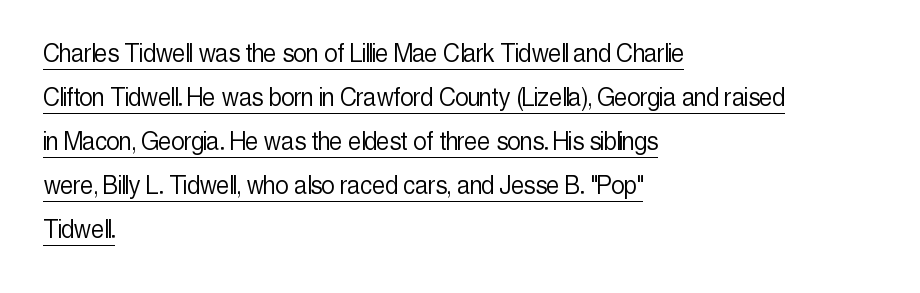
{"serif": "no", "italic": "no", "bold": "no", "weight": "light", "width": "condensed", "x_height": "medium", "monospaced": "no", "underline": "yes", "align": "left", "line_spacing": "normal", "line_spacing_ratio": 1.52, "letter_spacing": "normal", "letter_spacing_em": 0.0, "glyph_px": 29}
